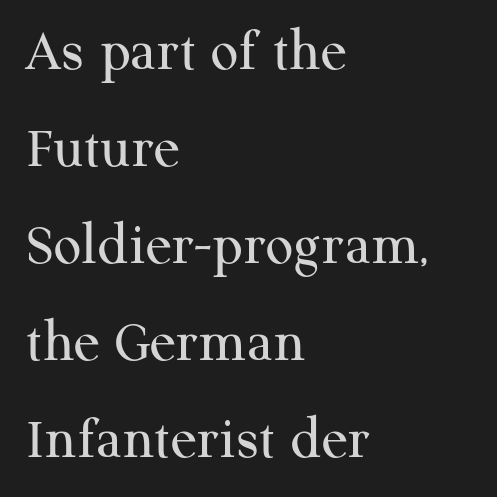
{"serif": "yes", "italic": "no", "bold": "no", "weight": "regular", "width": "normal", "stroke_contrast": "medium", "x_height": "medium", "monospaced": "no", "underline": "no", "align": "left", "line_spacing": "normal", "line_spacing_ratio": 1.59, "letter_spacing": "normal", "letter_spacing_em": 0.0, "glyph_px": 61}
